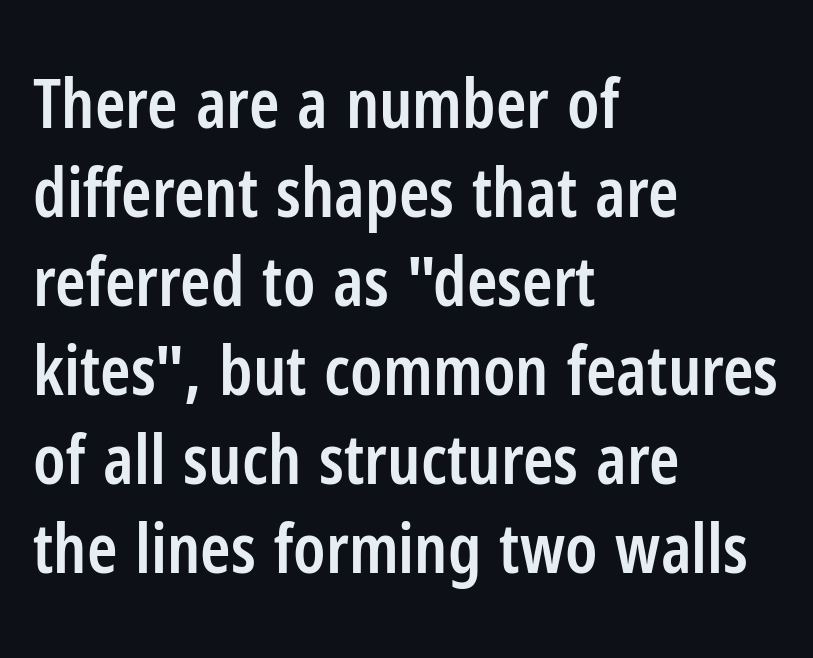
The image shows 69 px semibold, condensed sans-serif type, upright; set left-aligned, normal line spacing (1.29x), normal letter spacing, not underlined; low stroke contrast and a medium x-height.
